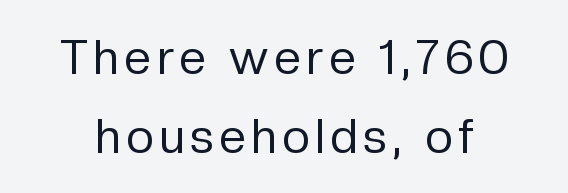
Stroke terminals: plain, sans-serif. The passage shown is typed in a proportional face where columns would drift. The cut favours lightness, reaching ordinary text weight at its darkest. Baseline-to-baseline distance is the conventional proportion of letter height.
